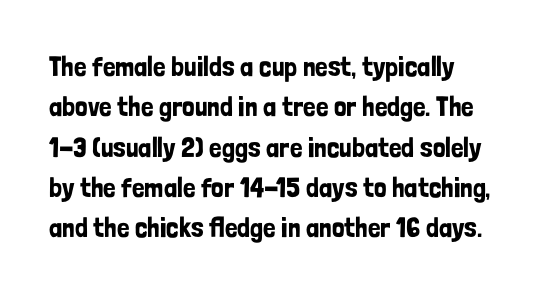
{"serif": "no", "italic": "no", "width": "condensed", "stroke_contrast": "low", "x_height": "medium", "monospaced": "no", "underline": "no", "align": "left", "line_spacing": "normal", "line_spacing_ratio": 1.44, "letter_spacing": "normal", "letter_spacing_em": 0.0, "glyph_px": 28}
